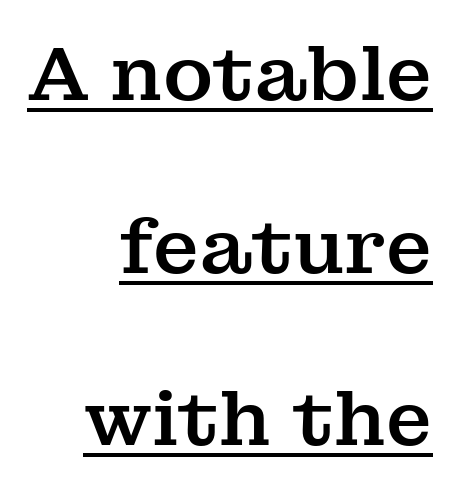
Q: Is the text italic (slanted)? A: No, it is upright.
Q: Is the typeface a serif or a sans-serif typeface? A: Serif.
Q: Is the text underlined? A: Yes.
Q: How is the paragraph aligned? A: Right-aligned.
Q: Is the spacing between letters normal or unusually wide? A: Normal.
Q: Is the spacing between lines tight, normal or loose? A: Loose.
Q: Width (condensed, normal, or wide)? A: Normal.
Q: Stroke contrast? A: Medium.
Q: x-height? A: Medium.
Q: Monospaced? A: No.
